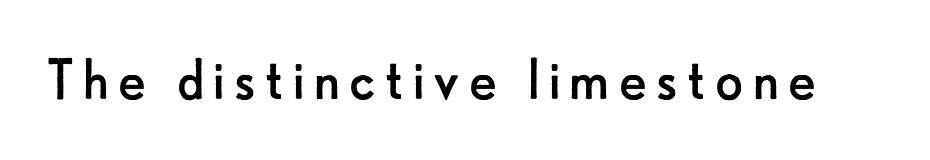
Q: Is the text bold? A: No.
Q: Is the text italic (slanted)? A: No, it is upright.
Q: Is the typeface a serif or a sans-serif typeface? A: Sans-serif.
Q: Is the text underlined? A: No.
Q: Width (condensed, normal, or wide)? A: Normal.
Q: Stroke contrast? A: Low.
Q: x-height? A: Small.
Q: Monospaced? A: No.
